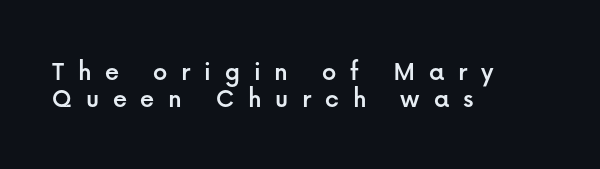
The letters stand straight up with perfectly vertical stems. The letters carry no serifs — their stems end cleanly without finishing strokes. Here the designer chose a conventional face with non-uniform glyph widths. Someone cranked the tracking dial way up on this one.
